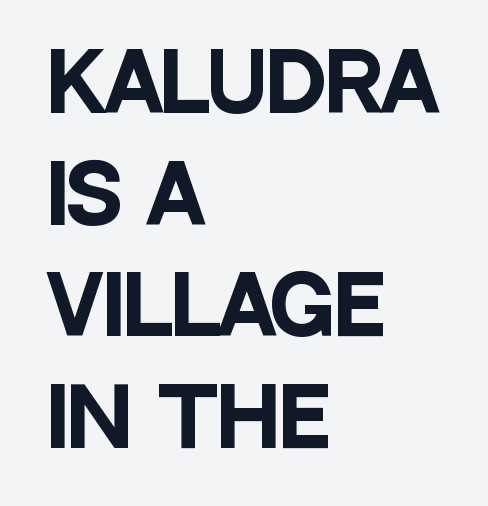
{"serif": "no", "italic": "no", "bold": "yes", "weight": "heavy", "width": "condensed", "stroke_contrast": "low", "x_height": "large", "monospaced": "no", "underline": "no", "align": "left", "line_spacing": "normal", "line_spacing_ratio": 1.43, "letter_spacing": "normal", "letter_spacing_em": 0.0, "glyph_px": 78}
